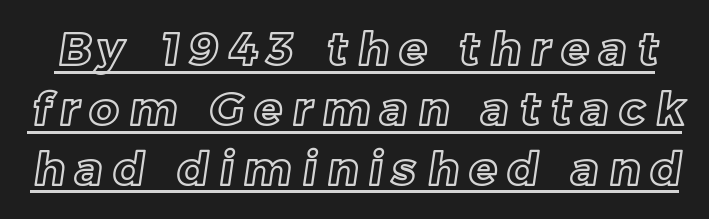
Q: Is the text underlined? A: Yes.
Q: Is the spacing between letters normal or unusually wide? A: Unusually wide.
Q: Is the spacing between lines tight, normal or loose? A: Normal.
Q: Width (condensed, normal, or wide)? A: Normal.
Q: x-height? A: Medium.
Q: Monospaced? A: No.
